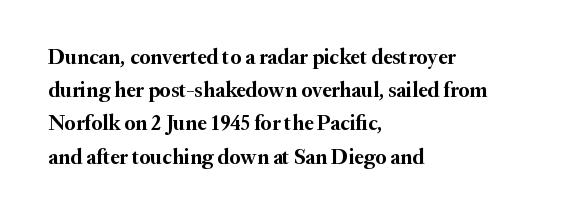
The image shows 21 px bold type, upright; set left-aligned, normal line spacing (1.58x), normal letter spacing, not underlined.
